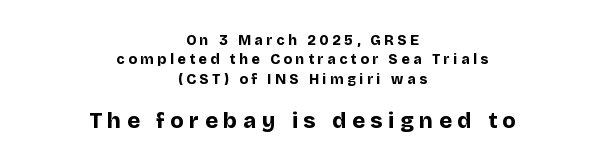
The image shows 22 px bold type, upright; set centered, normal line spacing (1.39x), unusually wide letter spacing (+0.26 em), not underlined; the second (bottom) block is 1.57x larger.
